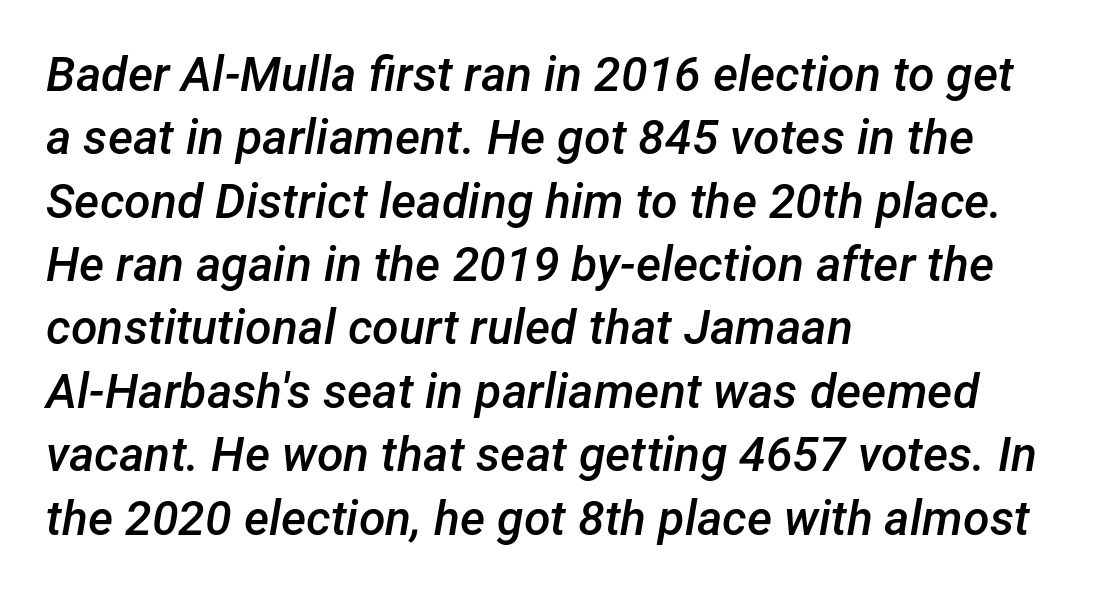
The rendering uses natural spacing where letterforms have individual widths. Default kerning and tracking; the words read as compact shapes. Leading: standard. Emphasis by weight is partial: semibold. These lines stack with their left ends in a neat column. Slanted lettering throughout.
